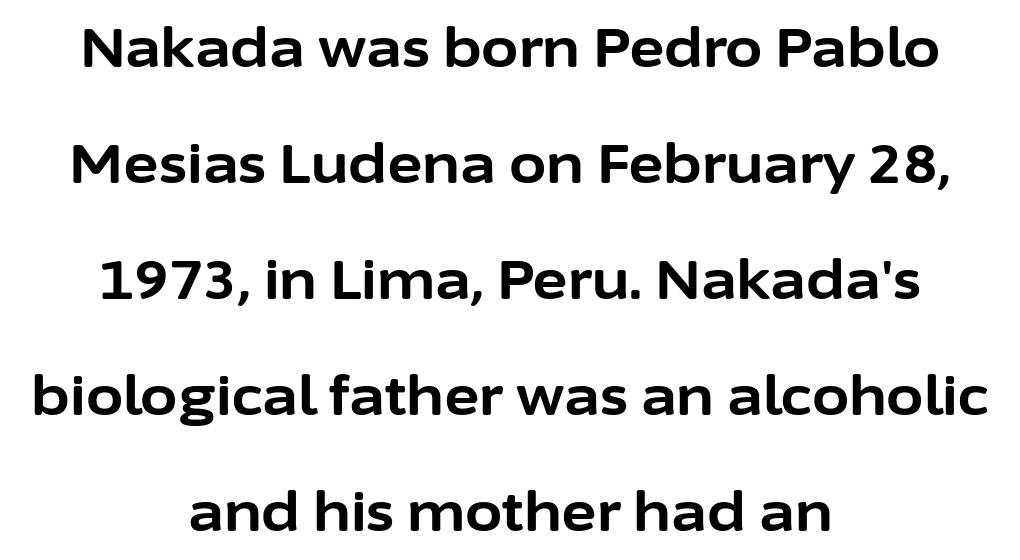
The image shows 54 px bold sans-serif type, upright; set centered, loose line spacing (2.15x), normal letter spacing, not underlined; low stroke contrast and a medium x-height.
